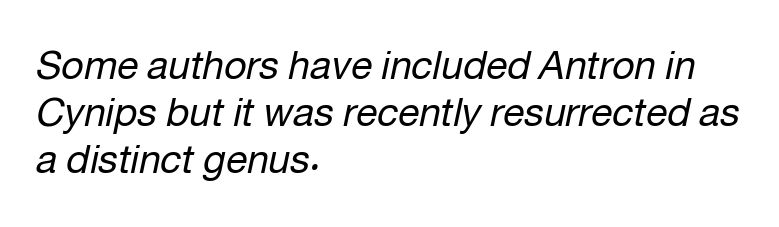
The image shows 39 px regular-weight type, italic (leaning right); set left-aligned, line spacing 1.21x, normal letter spacing, not underlined; low stroke contrast and a medium x-height.
